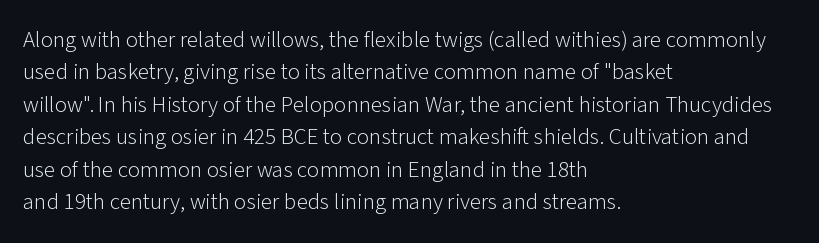
The image shows 23 px text type, upright; set left-aligned, normal line spacing (1.41x), normal letter spacing, not underlined.
